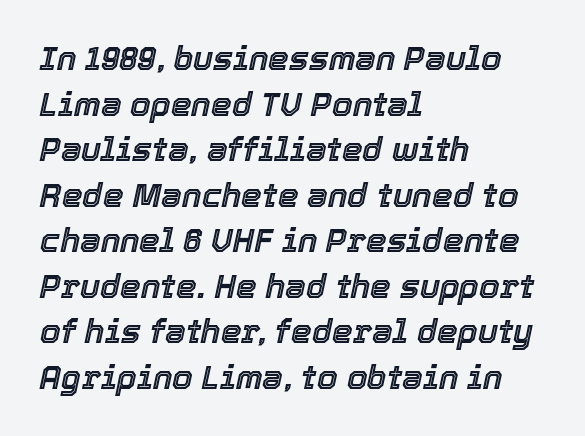
{"italic": "yes", "lean": "right", "slant_degrees": 12, "width": "normal", "x_height": "medium", "monospaced": "no", "underline": "no", "align": "left", "line_spacing": "normal", "line_spacing_ratio": 1.38, "letter_spacing": "normal", "letter_spacing_em": 0.0, "glyph_px": 33}
